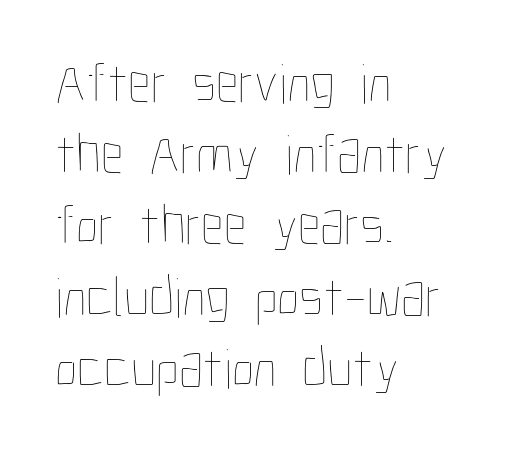
{"italic": "no", "bold": "no", "weight": "thin", "width": "condensed", "stroke_contrast": "low", "x_height": "medium", "monospaced": "no", "underline": "no", "align": "left", "line_spacing": "normal", "line_spacing_ratio": 1.25, "letter_spacing": "normal", "letter_spacing_em": 0.0, "glyph_px": 57}
